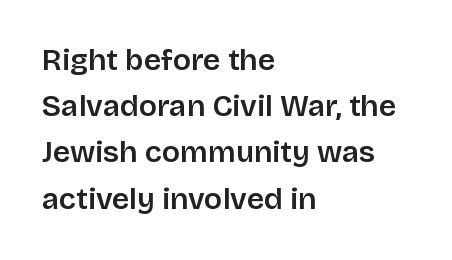
The image shows 30 px semibold sans-serif type, upright; set left-aligned, normal line spacing (1.54x), normal letter spacing, not underlined; low stroke contrast and a large x-height.
